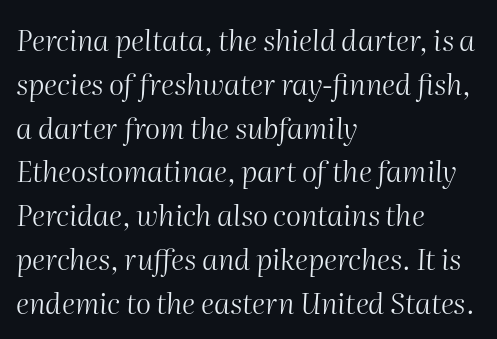
Summary of weight: not heavy and not bold. The leading is moderate, giving the passage an even texture. What stands out about the letter spacing? Nothing — it is the standard amount. A bare baseline throughout the passage.
